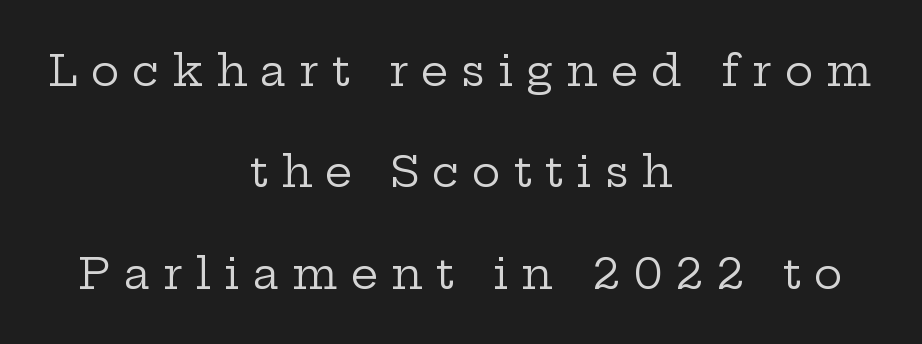
The image shows 43 px regular-weight, wide serif type, upright; set centered, loose line spacing (2.36x), unusually wide letter spacing (+0.3 em), not underlined; low stroke contrast and a medium x-height.
